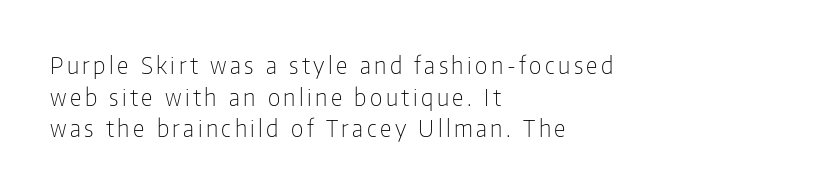
The image shows 23 px text type, upright; set left-aligned, normal line spacing (1.38x), not underlined.
